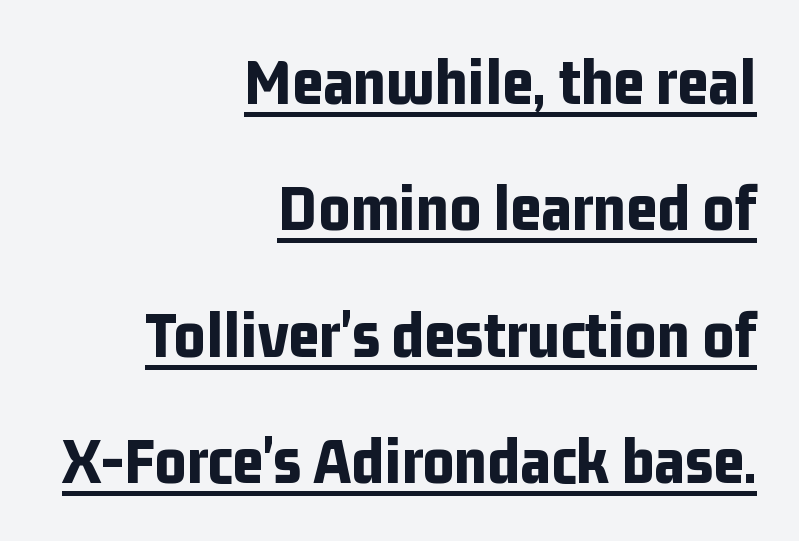
The image shows 68 px bold, condensed sans-serif type, upright; set right-aligned, line spacing 1.86x, normal letter spacing, underlined; low stroke contrast and a medium x-height.
